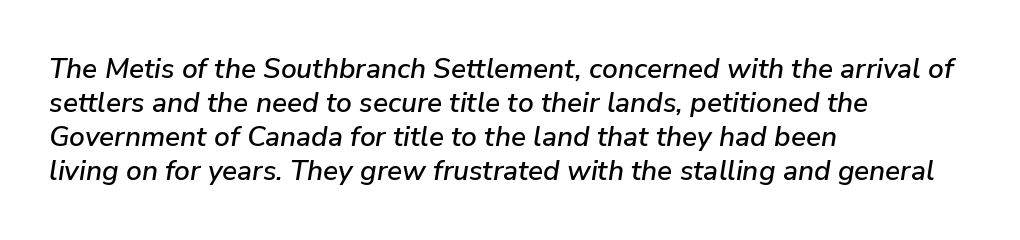
{"italic": "yes", "lean": "right", "slant_degrees": 9, "width": "normal", "stroke_contrast": "low", "x_height": "medium", "monospaced": "no", "underline": "no", "align": "left", "line_spacing_ratio": 1.22, "letter_spacing": "normal", "letter_spacing_em": 0.0, "glyph_px": 28}
